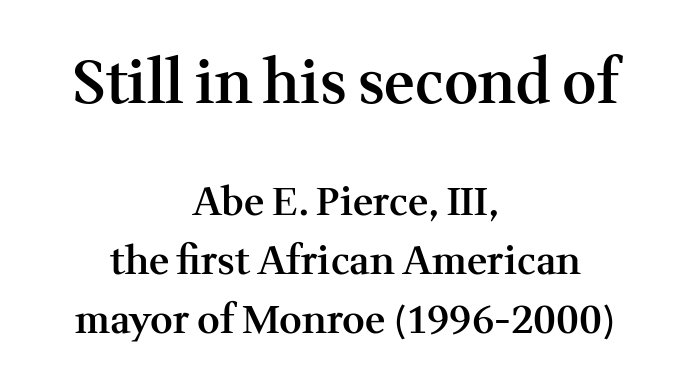
Look at the bottom of the vertical strokes: they flare into serifs here. Tracking here is standard; glyphs follow each other at the usual distance. Look at the glyph heights: the upper group is clearly the bigger setting. The face used here is a semibold: visibly heavier than regular, lighter than bold. Think of a printed novel: that variable character pitch is what you see here.
